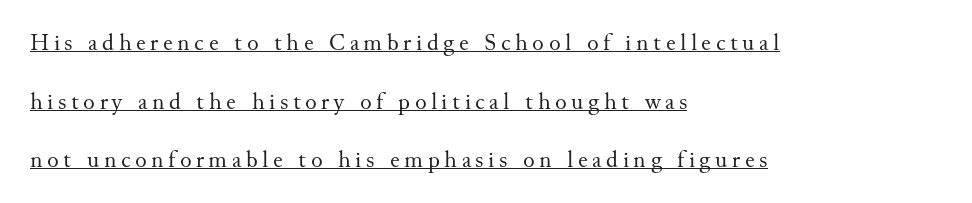
The image shows 24 px text type, upright; set left-aligned, loose line spacing (2.44x), underlined.
